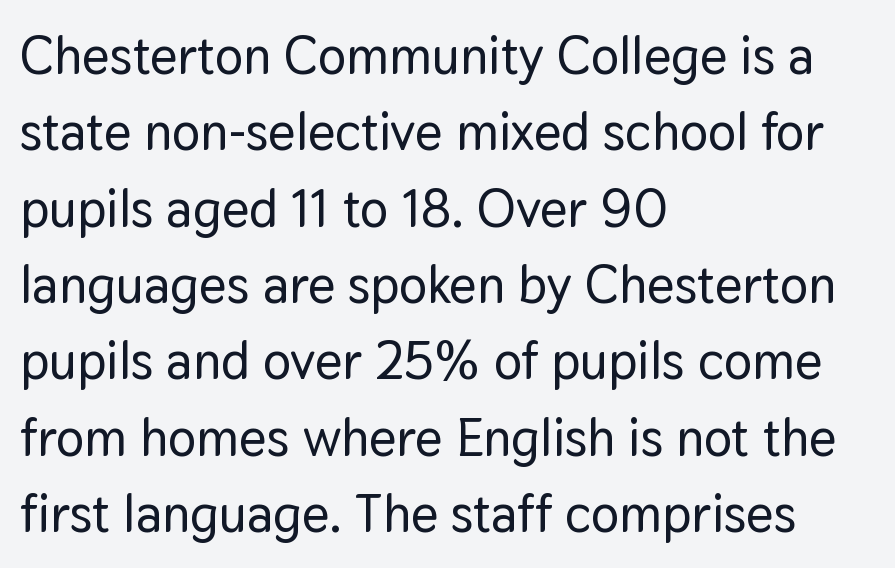
The image shows 53 px sans-serif type, upright; set left-aligned, normal line spacing (1.44x), normal letter spacing, not underlined; low stroke contrast and a medium x-height.
